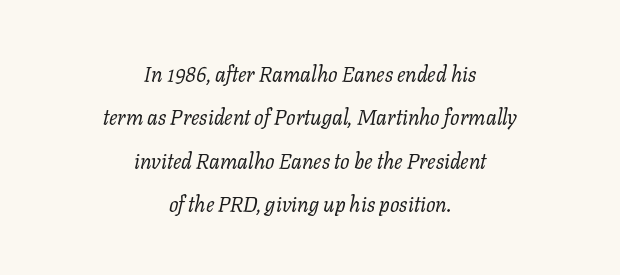
{"italic": "yes", "lean": "right", "slant_degrees": 11, "bold": "no", "underline": "no", "align": "center", "line_spacing": "loose", "line_spacing_ratio": 2.07, "letter_spacing": "normal", "letter_spacing_em": 0.0, "glyph_px": 21}
